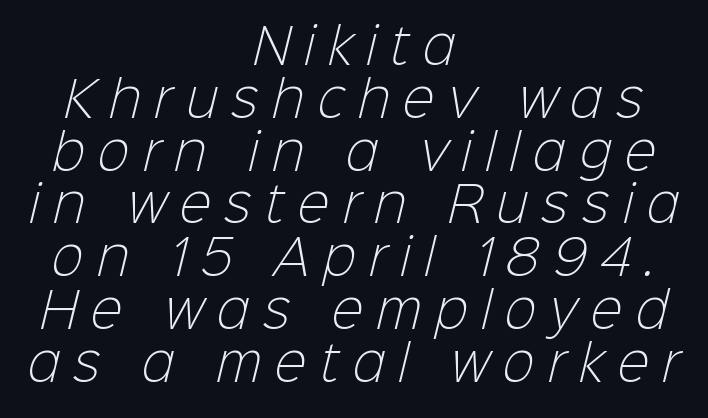
The image shows 48 px light sans-serif type; set centered, tight line spacing (1.1x), unusually wide letter spacing (+0.28 em), not underlined; low stroke contrast and a medium x-height.
